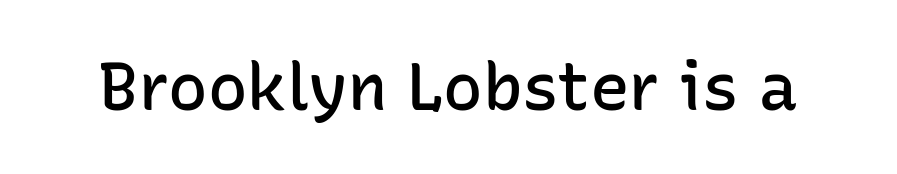
The image shows 66 px semibold sans-serif type, upright; set normal letter spacing, not underlined; low stroke contrast and a medium x-height.
